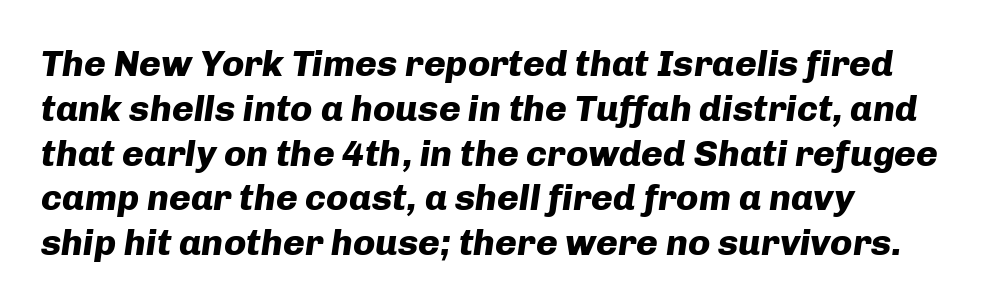
Q: Is the text bold? A: Yes.
Q: Is the text italic (slanted)? A: Yes, it leans right by about 8 degrees.
Q: Is the text underlined? A: No.
Q: How is the paragraph aligned? A: Left-aligned.
Q: Is the spacing between letters normal or unusually wide? A: Normal.
Q: Width (condensed, normal, or wide)? A: Normal.
Q: Stroke contrast? A: Low.
Q: x-height? A: Medium.
Q: Monospaced? A: No.
